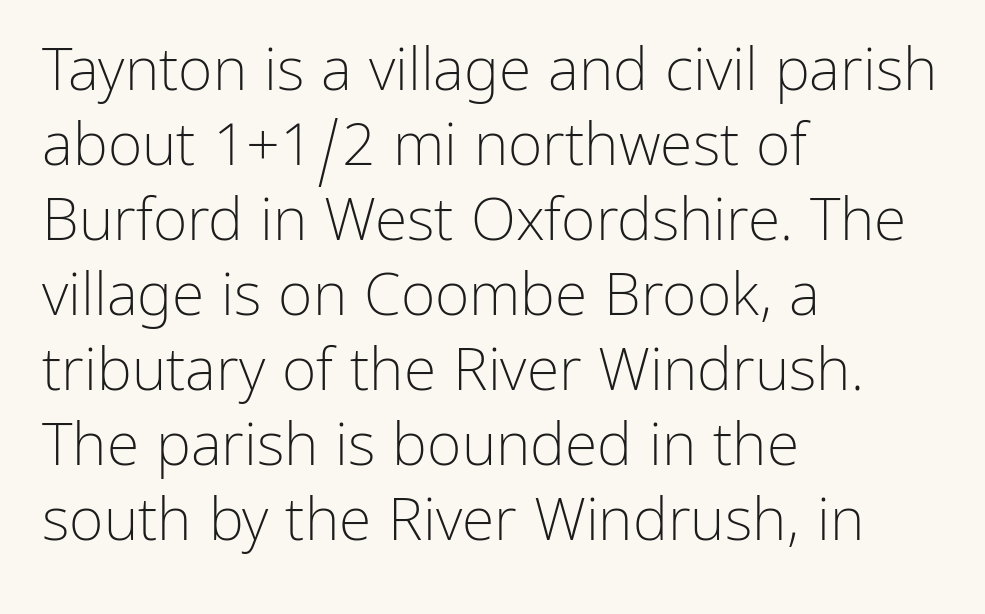
{"serif": "no", "italic": "no", "bold": "no", "weight": "light", "width": "normal", "stroke_contrast": "low", "x_height": "medium", "monospaced": "no", "underline": "no", "align": "left", "line_spacing": "normal", "line_spacing_ratio": 1.27, "letter_spacing": "normal", "letter_spacing_em": 0.0, "glyph_px": 59}
